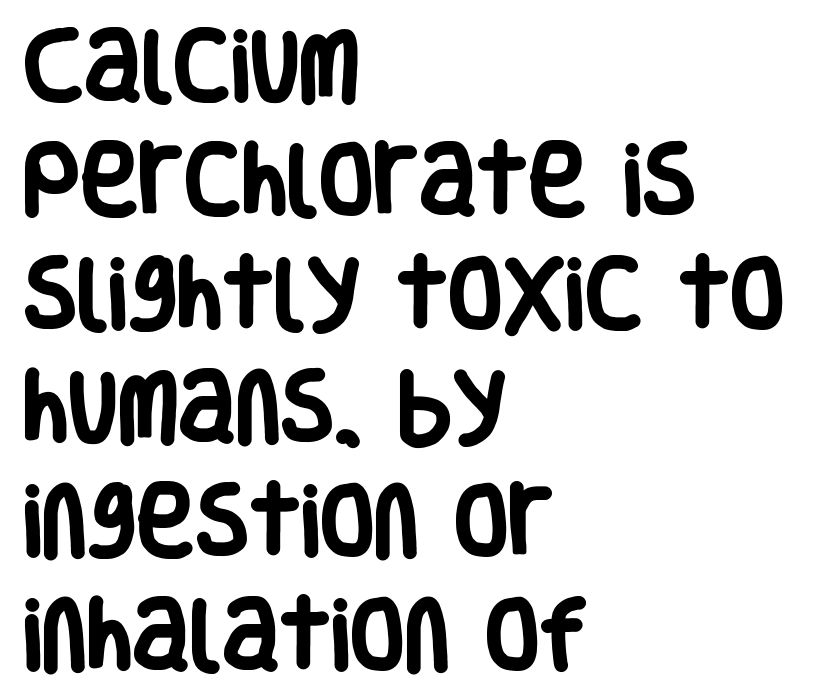
The image shows 79 px heavy, condensed sans-serif type, upright; set left-aligned, normal line spacing (1.44x), normal letter spacing, not underlined; low stroke contrast and a large x-height.
